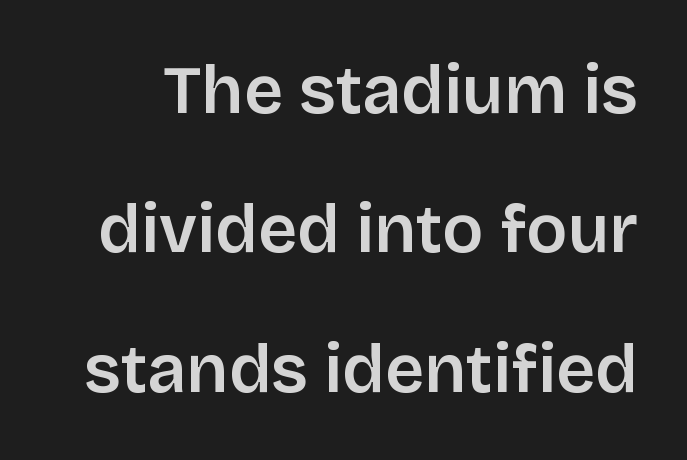
{"serif": "no", "italic": "no", "bold": "semi", "weight": "semibold", "width": "normal", "stroke_contrast": "low", "x_height": "large", "monospaced": "no", "underline": "no", "line_spacing": "loose", "line_spacing_ratio": 2.05, "letter_spacing": "normal", "letter_spacing_em": 0.0, "glyph_px": 68}
